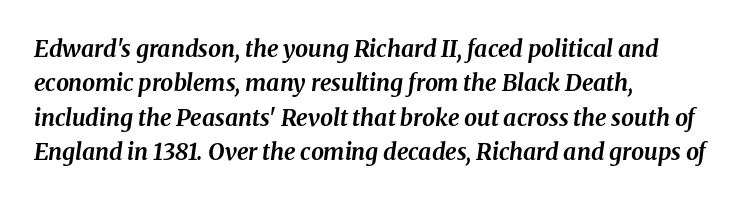
Q: Is the text bold? A: Yes.
Q: Is the text italic (slanted)? A: Yes, it leans right by about 8 degrees.
Q: Is the text underlined? A: No.
Q: How is the paragraph aligned? A: Left-aligned.
Q: Is the spacing between letters normal or unusually wide? A: Normal.
Q: Is the spacing between lines tight, normal or loose? A: Normal.
